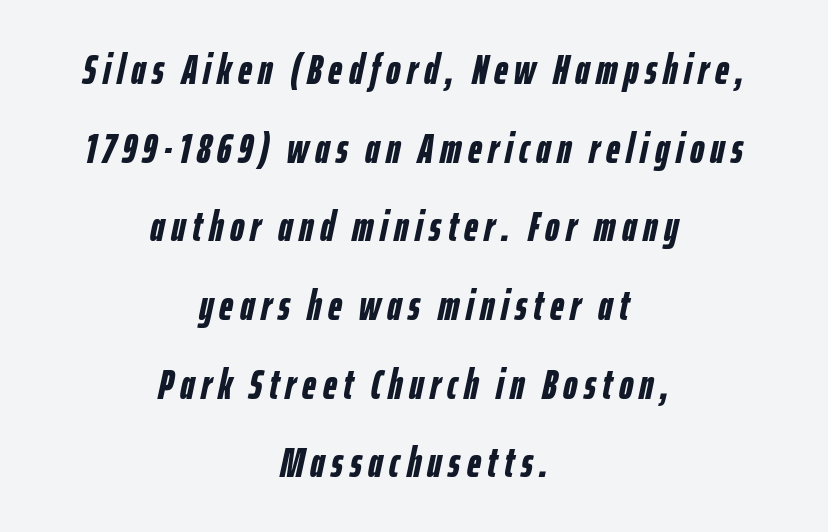
Pretty heavy lettering here — definitely bold. Neither beginnings nor endings align; midpoints do. These lines were composed using italics. Beneath every word, the page is bare.
